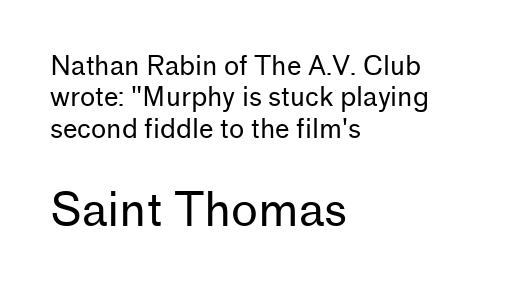
Q: Is the text bold? A: No.
Q: Is the text italic (slanted)? A: No, it is upright.
Q: Is the typeface a serif or a sans-serif typeface? A: Sans-serif.
Q: Is the text underlined? A: No.
Q: How is the paragraph aligned? A: Left-aligned.
Q: Is the spacing between letters normal or unusually wide? A: Normal.
Q: Which block of text is set in a larger size, the first (top) or the second (bottom)? A: The second (bottom) one.
Q: Width (condensed, normal, or wide)? A: Normal.
Q: Stroke contrast? A: Low.
Q: x-height? A: Medium.
Q: Monospaced? A: No.
